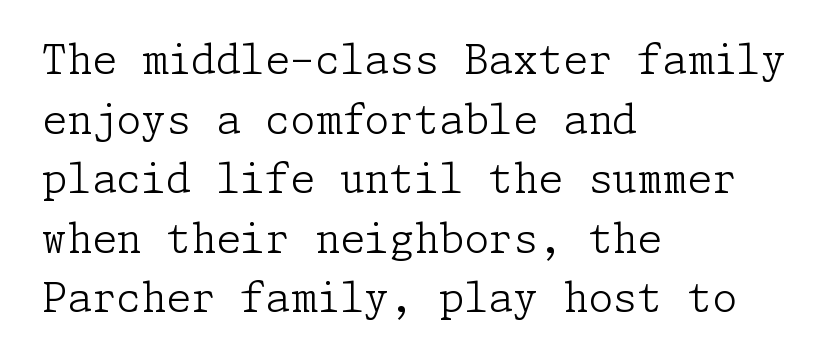
{"serif": "yes", "italic": "no", "bold": "no", "weight": "light", "width": "normal", "stroke_contrast": "low", "x_height": "medium", "underline": "no", "align": "left", "line_spacing": "normal", "line_spacing_ratio": 1.49, "letter_spacing": "normal", "letter_spacing_em": 0.0, "glyph_px": 40}
